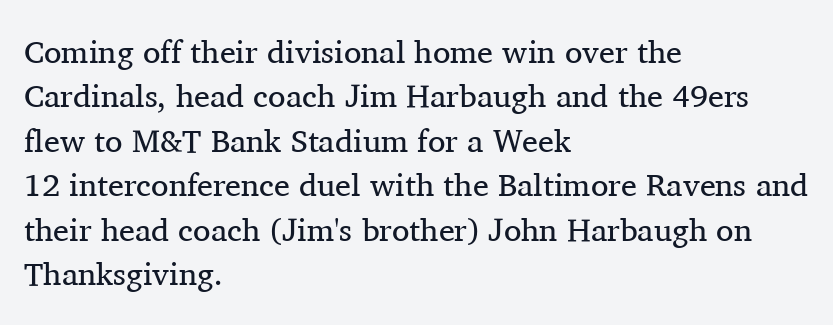
Q: Is the text bold? A: No.
Q: Is the text italic (slanted)? A: No, it is upright.
Q: Is the typeface a serif or a sans-serif typeface? A: Serif.
Q: Is the text underlined? A: No.
Q: How is the paragraph aligned? A: Left-aligned.
Q: Is the spacing between letters normal or unusually wide? A: Normal.
Q: Is the spacing between lines tight, normal or loose? A: Normal.
Q: Width (condensed, normal, or wide)? A: Normal.
Q: Stroke contrast? A: Medium.
Q: x-height? A: Medium.
Q: Monospaced? A: No.
